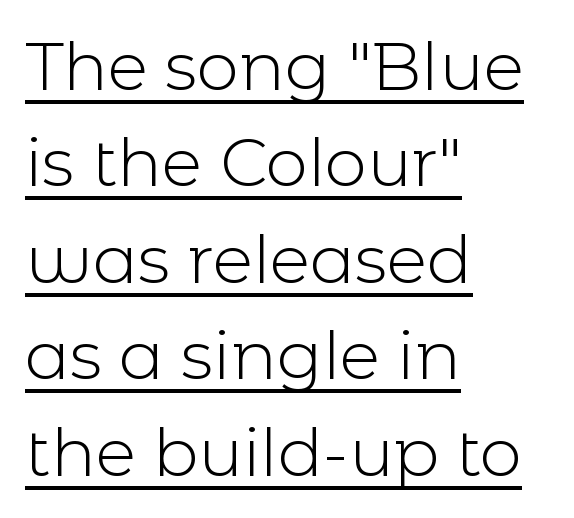
The font sits on the lighter half of the weight spectrum, regular included. Quick note: not italic, upright. This rendering features underlined lettering. Is there much room between lines? A standard amount, neither cramped nor airy. Reading down the block, your eye returns to a fixed left position each line. Students, note that the glyphs here touch the page at normal intervals.
